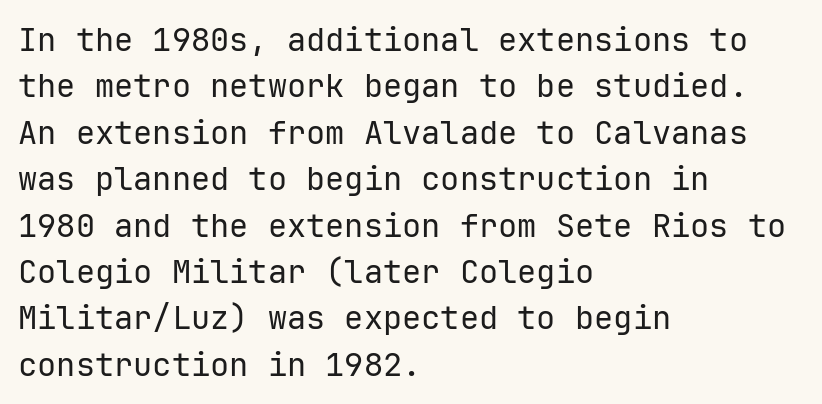
The image shows 32 px regular-weight sans-serif type, upright, monospaced; set left-aligned, normal line spacing (1.45x), normal letter spacing, not underlined; low stroke contrast and a medium x-height.
